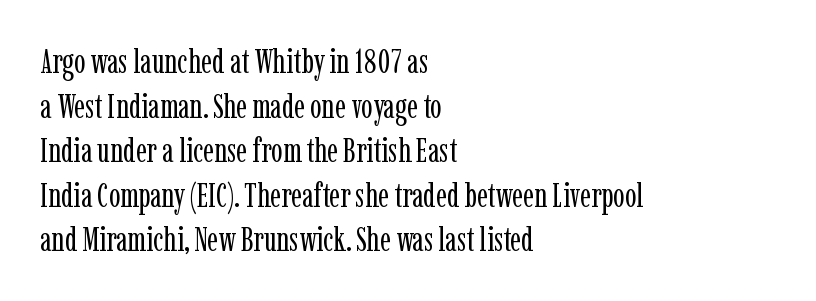
The image shows 34 px regular-weight, condensed serif type, upright; set left-aligned, normal line spacing (1.31x), normal letter spacing, not underlined; low stroke contrast and a medium x-height.
